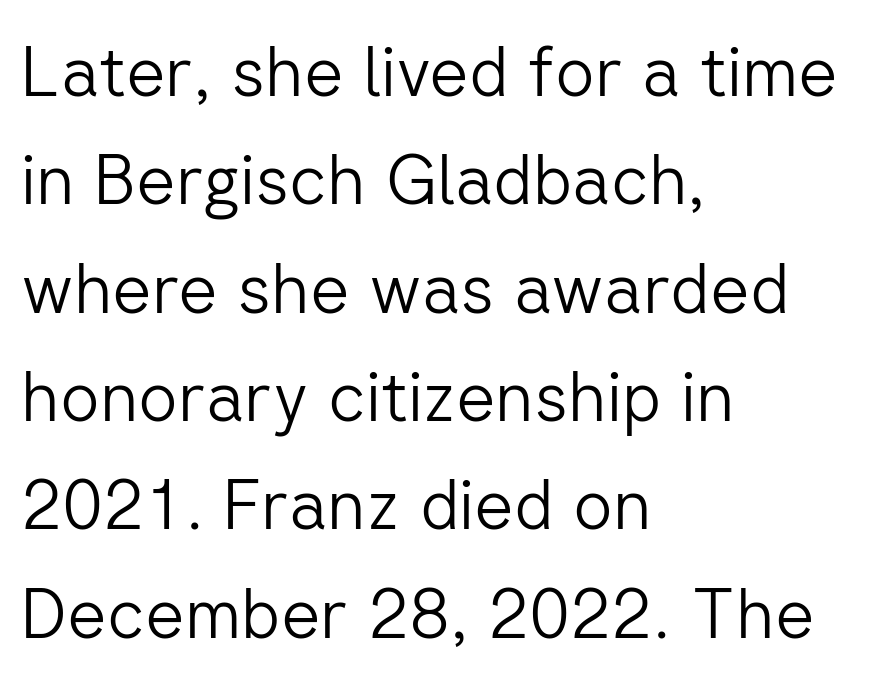
The image shows 69 px light sans-serif type, upright; set left-aligned, normal line spacing (1.57x), normal letter spacing, not underlined; low stroke contrast and a medium x-height.
